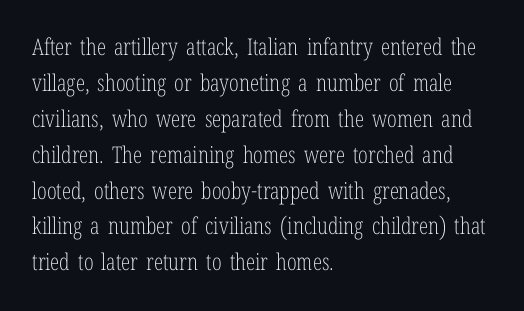
The foot of each line stays bare and open. It's the straight-up-and-down kind of type. The gaps between neighbouring characters are ordinary and unremarkable. A normal amount of white space separates one row of letters from the next. Typeset ragged right — the left edge is the straight one. Is the stroke heavy? The answer is a plain regular-or-lighter.
